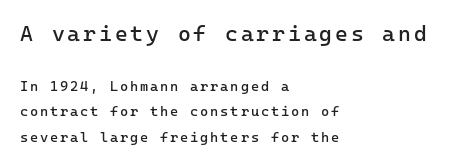
Counters stay open thanks to moderate or lighter strokes. Notice how the stems are strictly vertical — no italics here. Reading top to bottom, the characters get smaller at the block break. Only glyphs here, with clear space below each row. Each line starts at the same left margin while the right side varies.
